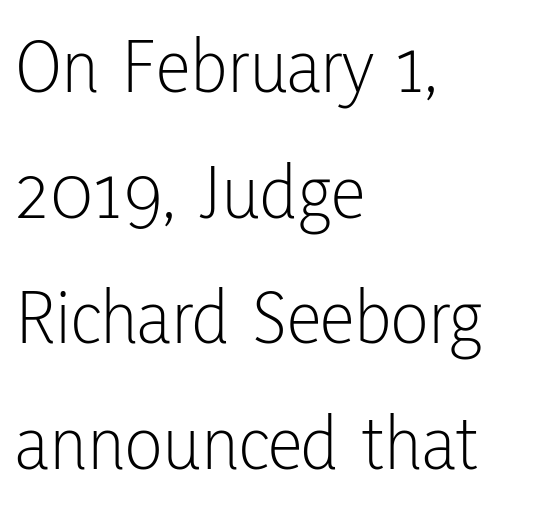
{"serif": "no", "italic": "no", "bold": "no", "weight": "light", "width": "condensed", "stroke_contrast": "low", "x_height": "medium", "monospaced": "no", "underline": "no", "align": "left", "line_spacing": "normal", "line_spacing_ratio": 1.59, "letter_spacing": "normal", "letter_spacing_em": 0.0, "glyph_px": 79}
